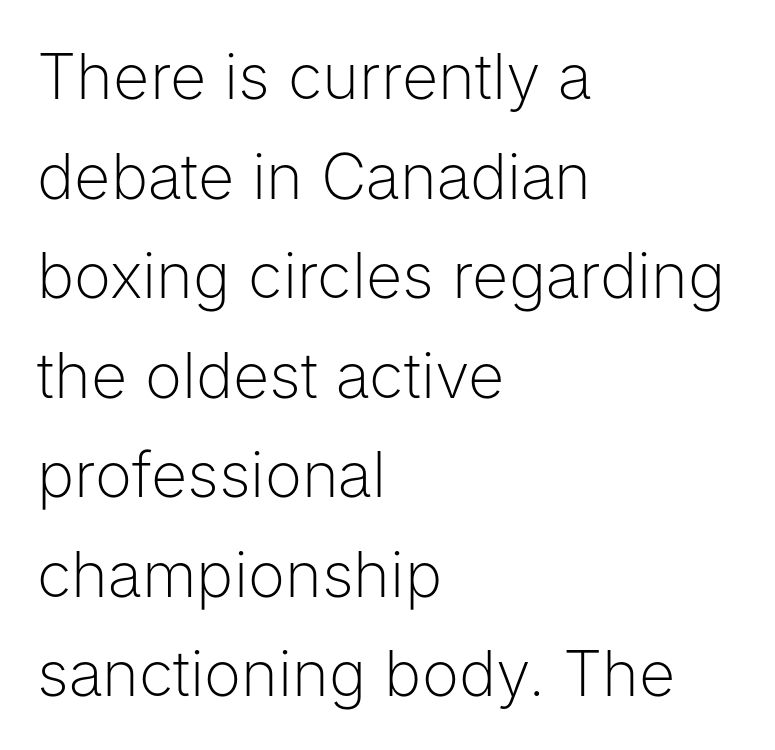
The image shows 63 px light sans-serif type, upright; set left-aligned, normal line spacing (1.58x), normal letter spacing, not underlined; low stroke contrast and a medium x-height.
